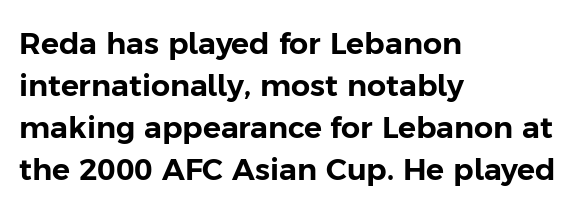
{"serif": "no", "italic": "no", "width": "normal", "stroke_contrast": "low", "x_height": "medium", "monospaced": "no", "underline": "no", "align": "left", "line_spacing": "normal", "line_spacing_ratio": 1.4, "letter_spacing": "normal", "letter_spacing_em": 0.0, "glyph_px": 30}
